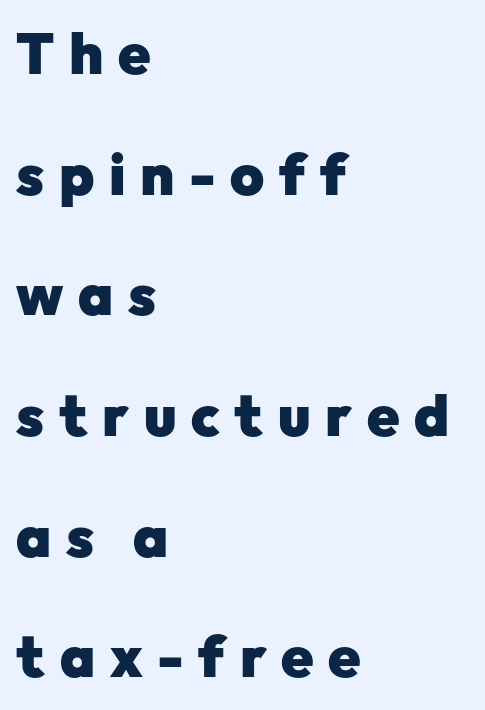
Characters remain perfectly vertical along every line. The lines are quadded left. The font family rendered here belongs to the sans-serif group. A typesetter would call this proportional, since set widths differ per character. Vertically, the passage feels expansive, rows floating well apart.
